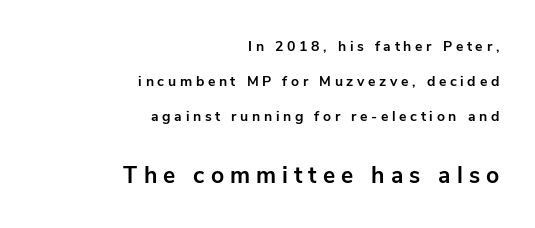
The image shows 23 px bold type, upright; set right-aligned, loose line spacing (2.49x), unusually wide letter spacing (+0.26 em), not underlined; the second (bottom) block is 1.64x larger.
